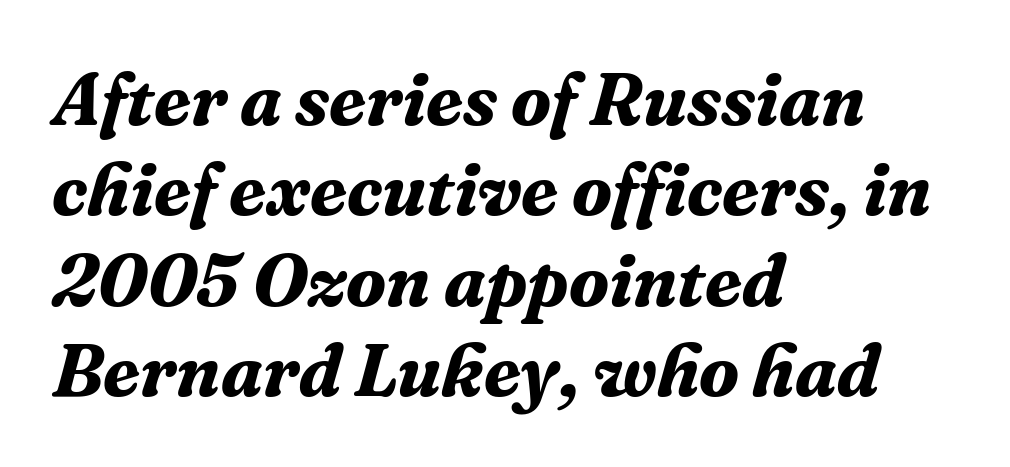
Plain, unruled lines of type. The passage shown is typed in a proportional face where columns would drift. The line texture is even and compact thanks to regular tracking. Unlike a clean sans, this face finishes its strokes with serifs. Caption: bold face, heavy strokes. The setting favours the left margin, as ordinary paragraphs usually do.
